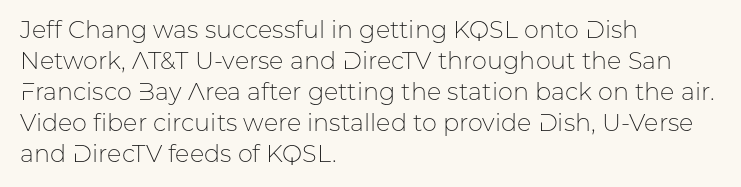
These lines keep a tight, regular rhythm from letter to letter. Notice how descenders clear the ascenders below comfortably — that's standard leading. These lines were composed using upright roman letters. One-word summary of the alignment: left. Nobody drew a line under any word here. The typesetting does not lean heavy: it is not bold.
